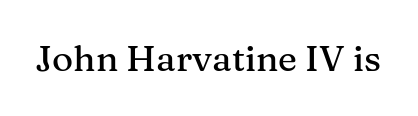
Nothing unusual about the tracking: characters are spaced as the font intends. The glyphs are unaccompanied by any horizontal stroke below them. Yep, those are serifs on the letters. The letters advance in unequal steps, a hallmark of proportional type. Nope, not italic — everything's standing straight.
